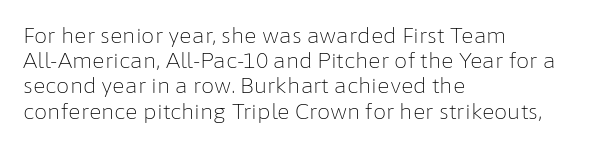
{"italic": "no", "bold": "no", "underline": "no", "align": "left", "line_spacing_ratio": 1.2, "letter_spacing": "normal", "letter_spacing_em": 0.0, "glyph_px": 21}
